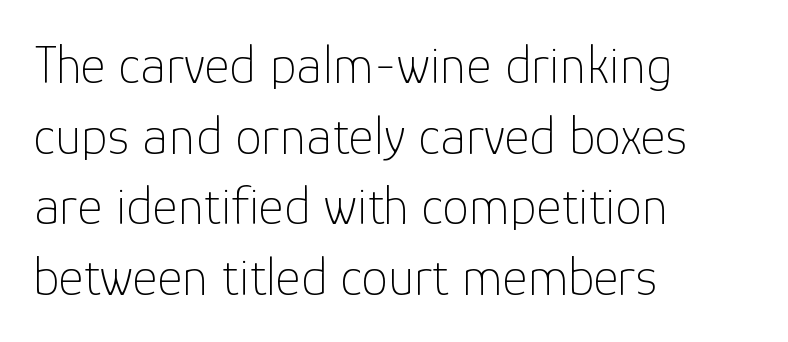
Q: Is the text bold? A: No.
Q: Is the text italic (slanted)? A: No, it is upright.
Q: Is the typeface a serif or a sans-serif typeface? A: Sans-serif.
Q: Is the text underlined? A: No.
Q: How is the paragraph aligned? A: Left-aligned.
Q: Is the spacing between letters normal or unusually wide? A: Normal.
Q: Is the spacing between lines tight, normal or loose? A: Normal.
Q: Width (condensed, normal, or wide)? A: Normal.
Q: Stroke contrast? A: Low.
Q: x-height? A: Medium.
Q: Monospaced? A: No.
